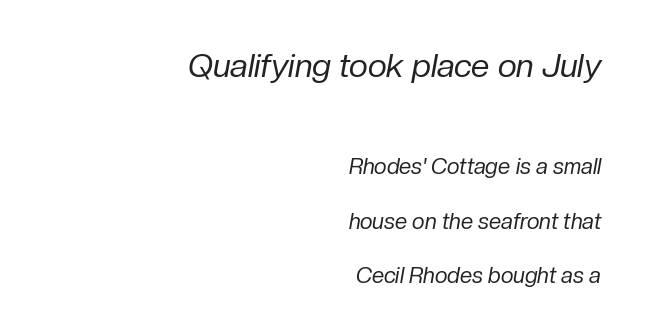
Tracking value appears to be zero — textbook default spacing. Plain, unruled lines of type. Each letter keeps its own natural width here, so spacing adapts to shape. The rendering uses a large line-height, opening up the rows.
